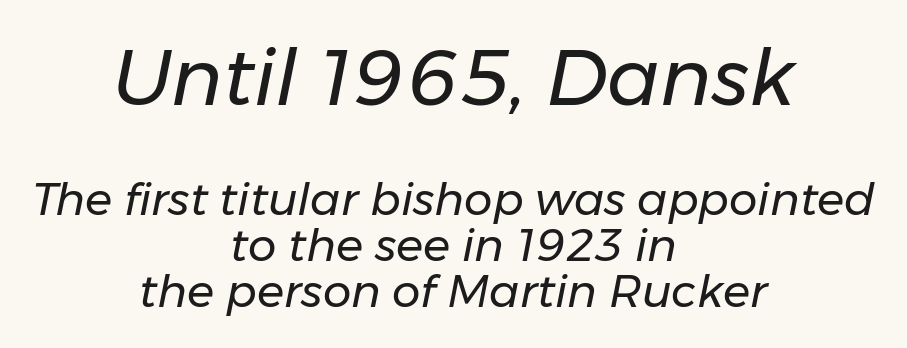
The face used here is proportionally spaced, like ordinary book or web type. The strip under each line holds only bare page. Between these two stacked blocks, the higher one wins on size. Vertical spacing — tight. The passage shown leans; its letterforms are oblique. This sample is center-justified, so both line endings float freely.
